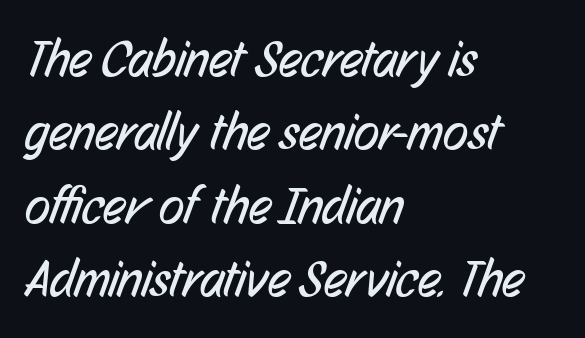
The image shows 52 px regular-weight, condensed sans-serif type; set left-aligned, normal line spacing (1.41x), normal letter spacing, not underlined; low stroke contrast and a medium x-height.
